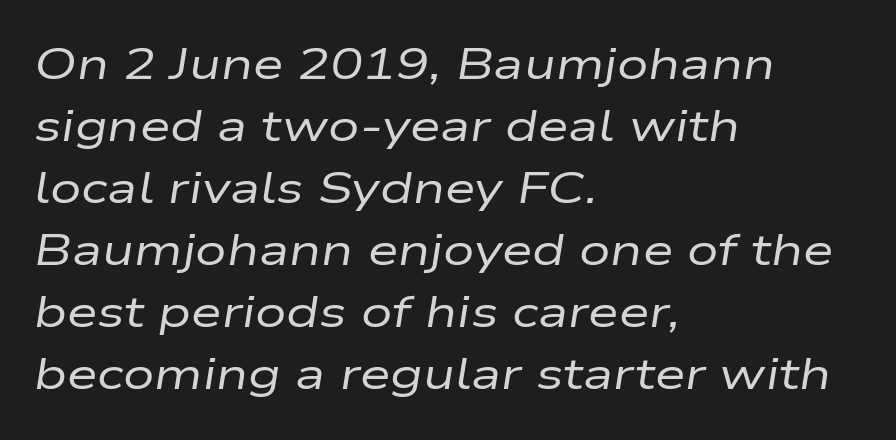
The image shows 44 px regular-weight, wide type, italic (leaning right); set left-aligned, normal line spacing (1.41x), normal letter spacing, not underlined; low stroke contrast and a medium x-height.
